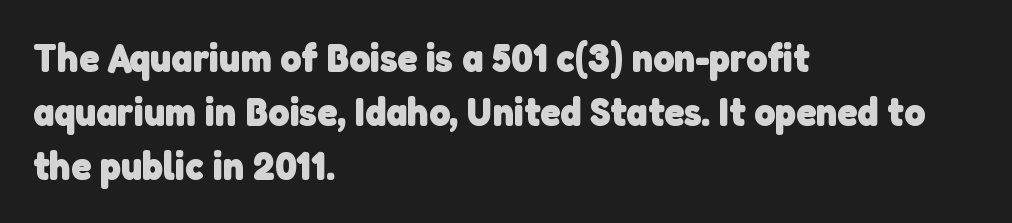
The line-height multiplier appears to be the usual default. Horizontally, the lines are justified to the leading edge only. Spacing verdict: proportional, widths tailored to each character. Lines of text with bare space underneath.
